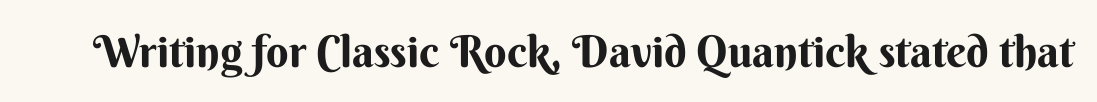
The image shows 44 px bold sans-serif type, upright; set normal letter spacing, not underlined; medium stroke contrast and a small x-height.
